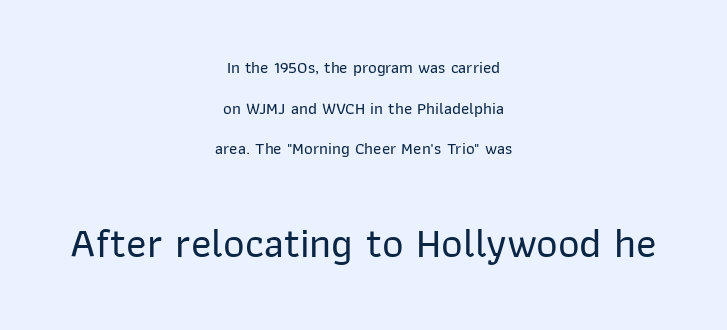
Vertical spacing — loose. Spacing between characters is what you'd get straight out of the box. The type sits square on the baseline with zero lean. The rag falls on both sides of this text block equally. Descenders are the only things crossing below the line.
